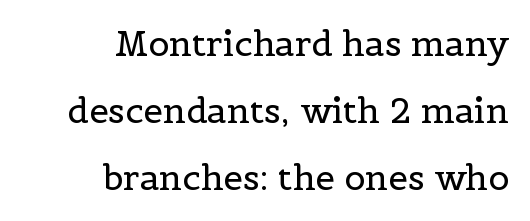
Stroke terminals: seriffed. Students, note that the glyphs here touch the page at normal intervals. Weight: regular or lighter. Every stem runs plumb, perpendicular to the baseline. Descenders are the only things crossing below the line.
